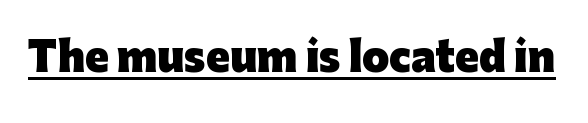
{"serif": "no", "italic": "no", "bold": "yes", "weight": "heavy", "width": "normal", "stroke_contrast": "low", "x_height": "medium", "monospaced": "no", "underline": "yes", "letter_spacing": "normal", "letter_spacing_em": 0.0, "glyph_px": 39}
